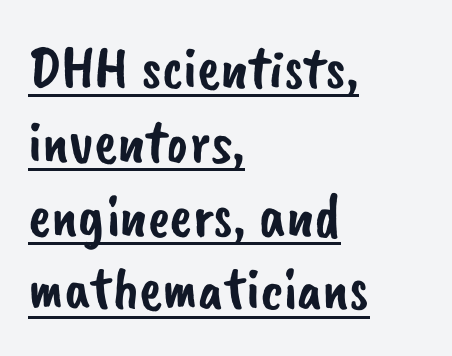
The characters display no serif detailing; their extremities are plain. Line starts are locked; line ends wander. The lettering is marked with a stroke running underneath it. The face used here is proportionally spaced, like ordinary book or web type. Between one letter and the next there's only the usual sliver of space.
